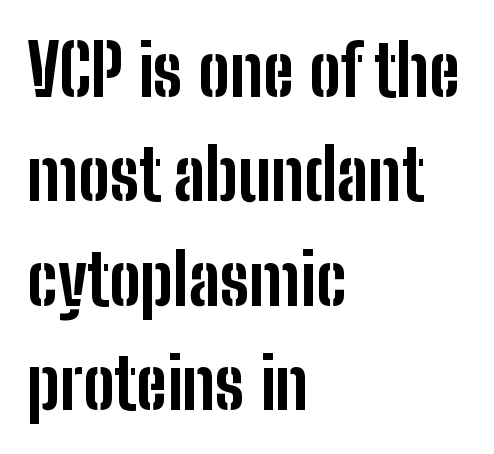
The image shows 71 px bold, condensed sans-serif type, upright; set left-aligned, normal line spacing (1.47x), normal letter spacing, not underlined; low stroke contrast and a medium x-height.
